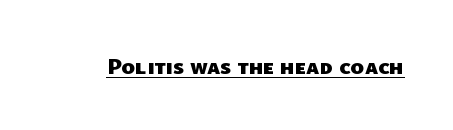
The image shows 23 px bold type; set normal letter spacing, underlined.
